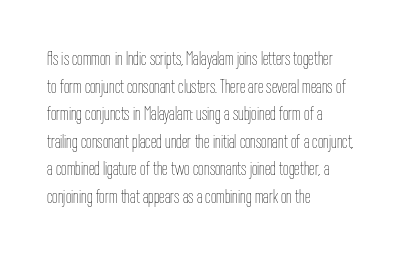
The image shows 20 px text type, upright; set left-aligned, normal line spacing (1.38x), normal letter spacing, not underlined.
